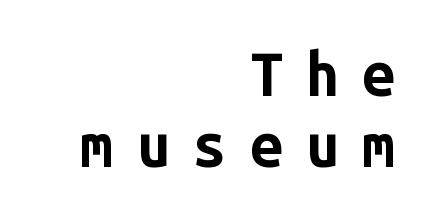
{"serif": "no", "italic": "no", "bold": "yes", "weight": "bold", "width": "normal", "stroke_contrast": "low", "x_height": "medium", "monospaced": "yes", "underline": "no", "align": "right", "line_spacing_ratio": 1.18, "letter_spacing": "wide", "letter_spacing_em": 0.38, "glyph_px": 60}
